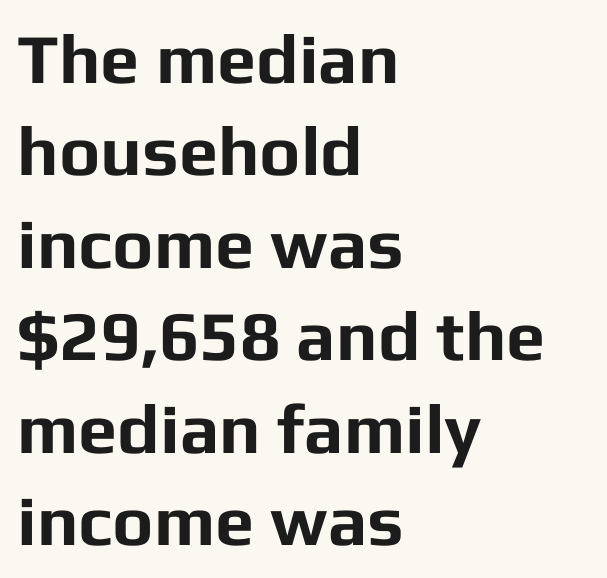
{"serif": "no", "italic": "no", "bold": "yes", "weight": "bold", "width": "normal", "stroke_contrast": "low", "x_height": "medium", "monospaced": "no", "underline": "no", "align": "left", "line_spacing": "normal", "line_spacing_ratio": 1.32, "letter_spacing": "normal", "letter_spacing_em": 0.0, "glyph_px": 70}
